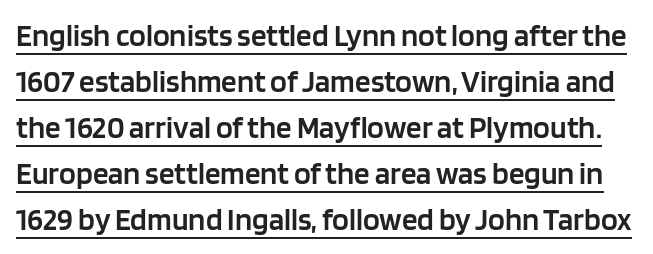
On the weight axis this lands at semibold, roughly 600. Each new line begins a customary step beneath the previous one. Font category for this specimen: sans-serif. Italic? Not at all — the glyphs are vertical. The type is set solid horizontally, with unmodified tracking. Decoration check: the copy is underlined.
